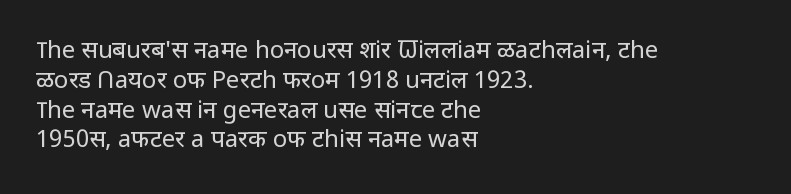
If you drew a line through each stem, it would be perfectly vertical. Tracking value appears to be zero — textbook default spacing. The rag falls on the right side of this text block. The face looks like a standard text weight, possibly lighter. The string is rendered with underlining switched off.
